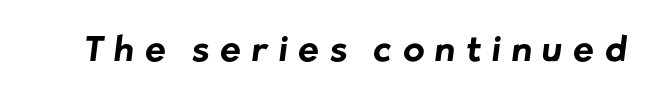
Q: Is the text bold? A: Yes.
Q: Is the typeface a serif or a sans-serif typeface? A: Sans-serif.
Q: Is the text underlined? A: No.
Q: Is the spacing between letters normal or unusually wide? A: Unusually wide.
Q: Width (condensed, normal, or wide)? A: Normal.
Q: Stroke contrast? A: Low.
Q: x-height? A: Medium.
Q: Monospaced? A: No.
